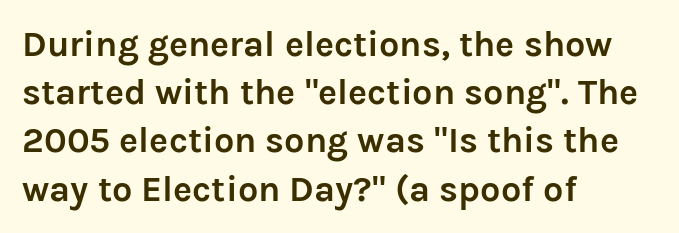
{"serif": "no", "italic": "no", "bold": "yes", "weight": "semibold", "width": "normal", "stroke_contrast": "low", "x_height": "medium", "monospaced": "no", "underline": "no", "align": "left", "line_spacing": "normal", "line_spacing_ratio": 1.34, "letter_spacing": "normal", "letter_spacing_em": 0.0, "glyph_px": 36}
